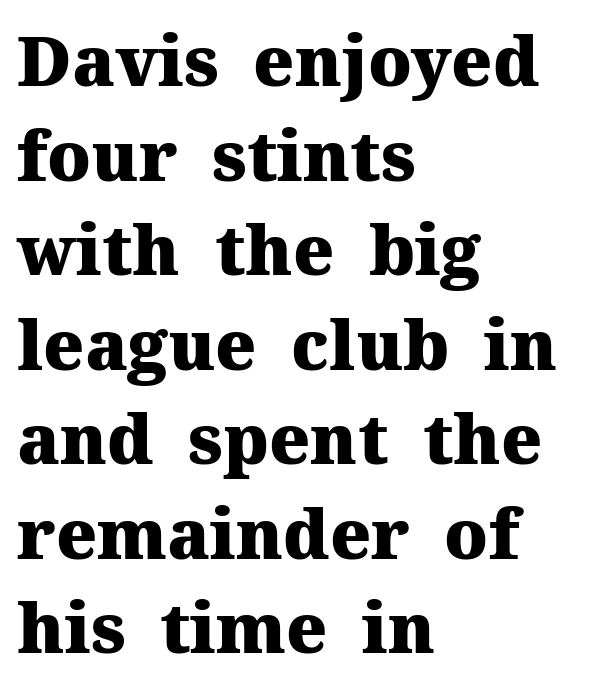
{"serif": "yes", "italic": "no", "bold": "yes", "weight": "heavy", "width": "normal", "stroke_contrast": "medium", "x_height": "medium", "monospaced": "no", "underline": "no", "align": "left", "line_spacing": "normal", "line_spacing_ratio": 1.37, "letter_spacing": "normal", "letter_spacing_em": 0.0, "glyph_px": 69}
